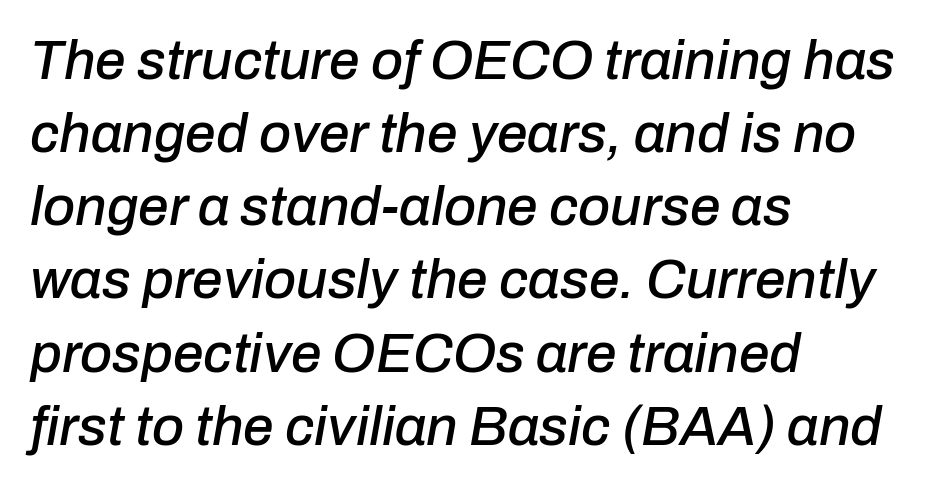
The letters advance in unequal steps, a hallmark of proportional type. Designer's note — italics engaged. Short note: letters normally spaced. Anything drawn beneath the words? Only blank space. Does the copy run flush right? No — it runs flush left.
